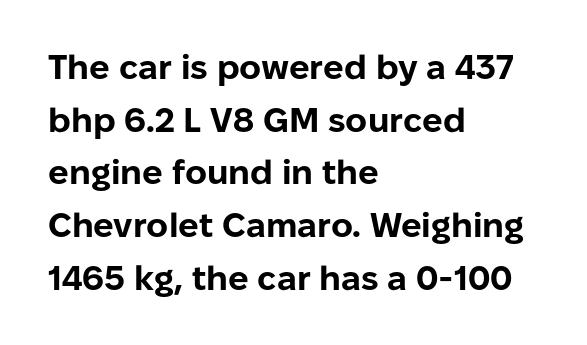
Q: Is the text bold? A: Yes.
Q: Is the text italic (slanted)? A: No, it is upright.
Q: Is the typeface a serif or a sans-serif typeface? A: Sans-serif.
Q: Is the text underlined? A: No.
Q: How is the paragraph aligned? A: Left-aligned.
Q: Is the spacing between letters normal or unusually wide? A: Normal.
Q: Is the spacing between lines tight, normal or loose? A: Normal.
Q: Width (condensed, normal, or wide)? A: Normal.
Q: Stroke contrast? A: Low.
Q: x-height? A: Medium.
Q: Monospaced? A: No.
